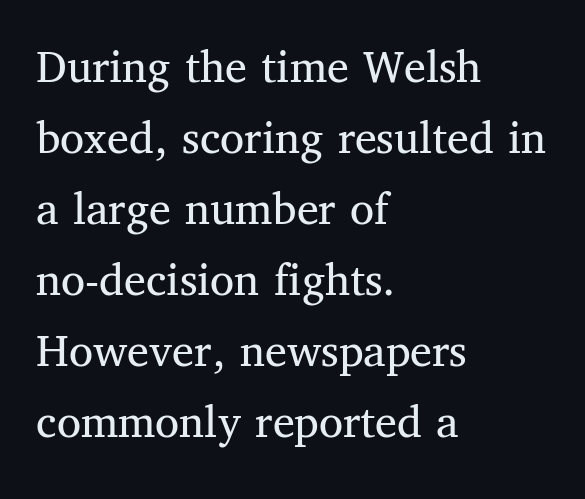
When letters stand straight like this, we call the style roman or upright. The typesetter chose a ragged-right arrangement here. The area under the type is left untouched. The passage shown is typeset with a serif family. The letters advance in unequal steps, a hallmark of proportional type.
